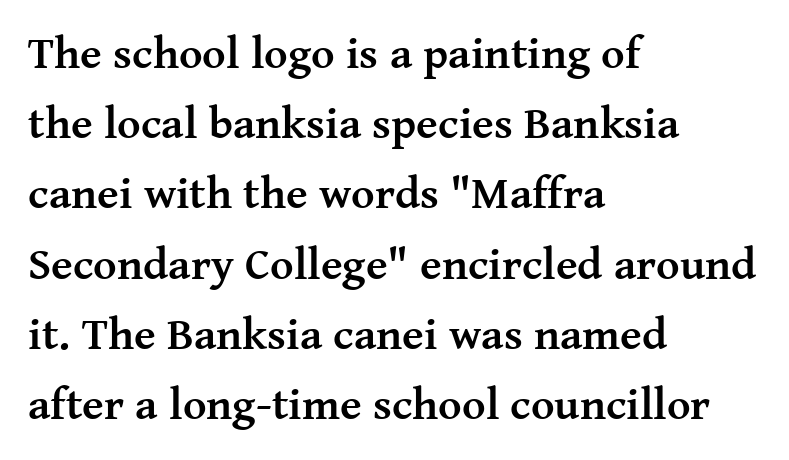
{"serif": "yes", "italic": "no", "bold": "yes", "weight": "semibold", "width": "normal", "stroke_contrast": "medium", "x_height": "medium", "monospaced": "no", "underline": "no", "align": "left", "line_spacing": "normal", "line_spacing_ratio": 1.56, "letter_spacing": "normal", "letter_spacing_em": 0.0, "glyph_px": 45}
